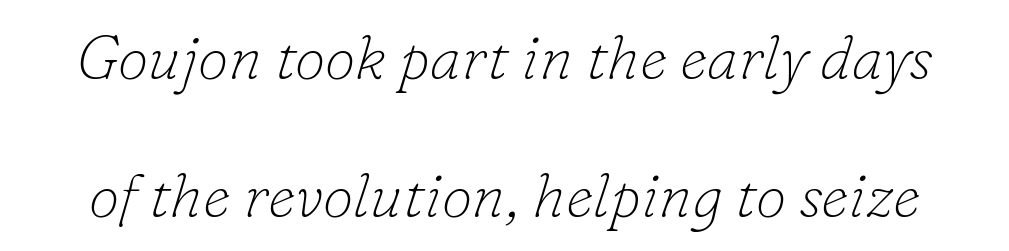
Q: Is the text bold? A: No.
Q: Is the text italic (slanted)? A: Yes, it leans right by about 16 degrees.
Q: Is the typeface a serif or a sans-serif typeface? A: Serif.
Q: Is the text underlined? A: No.
Q: Is the spacing between letters normal or unusually wide? A: Normal.
Q: Is the spacing between lines tight, normal or loose? A: Loose.
Q: Width (condensed, normal, or wide)? A: Normal.
Q: Stroke contrast? A: Low.
Q: x-height? A: Small.
Q: Monospaced? A: No.
